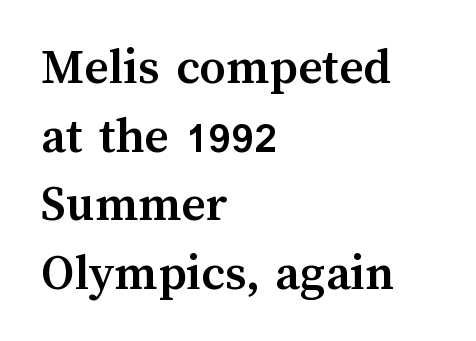
The image shows 52 px semibold type, upright; set left-aligned, normal line spacing (1.32x), normal letter spacing, not underlined; medium stroke contrast and a medium x-height.
